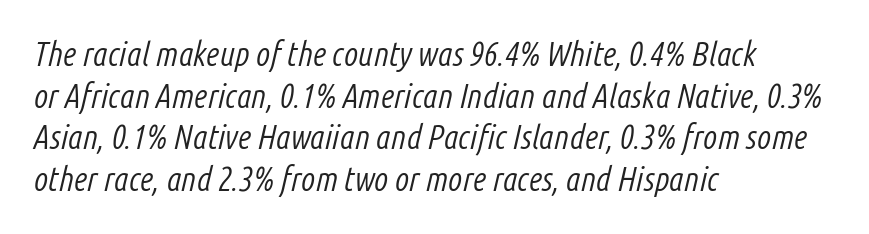
Baseline-to-baseline distance is the conventional proportion of letter height. The line texture is even and compact thanks to regular tracking. This is oblique type, the kind used for emphasis or titles. The lines are quadded left. Each letter keeps its own natural width here, so spacing adapts to shape.
